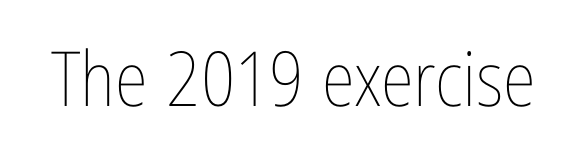
The image shows 76 px thin, condensed type, upright; set normal letter spacing, not underlined; low stroke contrast and a medium x-height.
